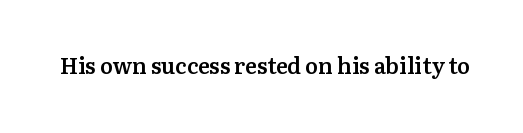
The image shows 22 px text type, upright; set normal letter spacing, not underlined.
